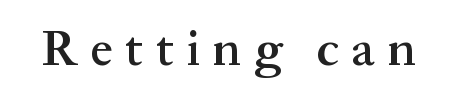
Does extra space separate the letters? Yes, quite a lot of it. Glance below the letters and you will spot only blank space. This sample has the flowing, uneven cadence of proportional lettering. Regarding serifs, this sample has them. The font is running at a semibold setting, under full bold. Posture: upright roman.
